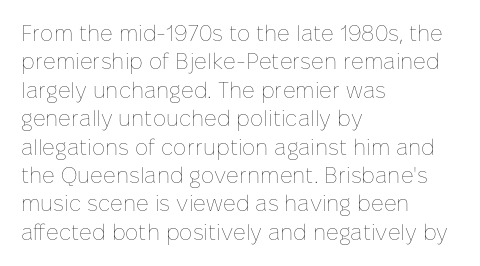
The image shows 22 px text type, upright; set left-aligned, normal line spacing (1.29x), normal letter spacing, not underlined.
